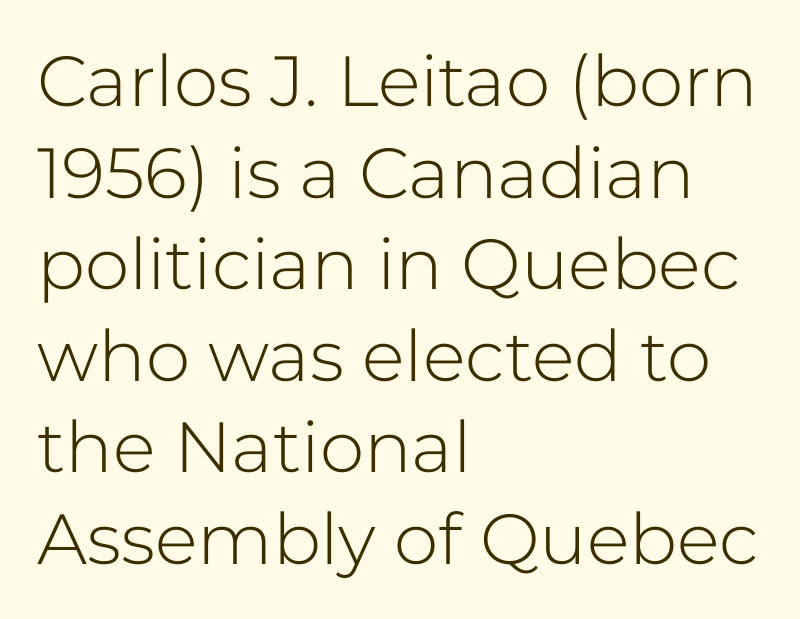
The image shows 71 px light sans-serif type, upright; set left-aligned, normal line spacing (1.29x), normal letter spacing, not underlined; low stroke contrast and a medium x-height.
